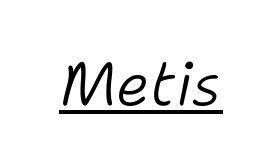
{"italic": "yes", "lean": "right", "slant_degrees": 11, "bold": "no", "weight": "light", "width": "normal", "stroke_contrast": "low", "x_height": "medium", "monospaced": "no", "underline": "yes", "letter_spacing": "normal", "letter_spacing_em": 0.0, "glyph_px": 61}
